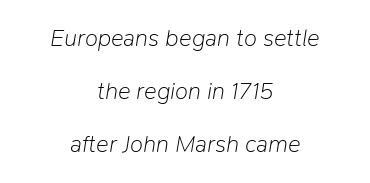
{"italic": "yes", "lean": "right", "slant_degrees": 9, "bold": "no", "underline": "no", "align": "center", "line_spacing": "loose", "line_spacing_ratio": 2.2, "letter_spacing": "normal", "letter_spacing_em": 0.0, "glyph_px": 24}
